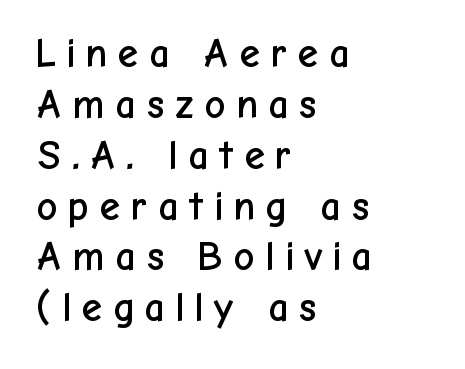
The image shows 41 px sans-serif type, upright; set left-aligned, line spacing 1.24x, unusually wide letter spacing (+0.22 em), not underlined; low stroke contrast and a medium x-height.
